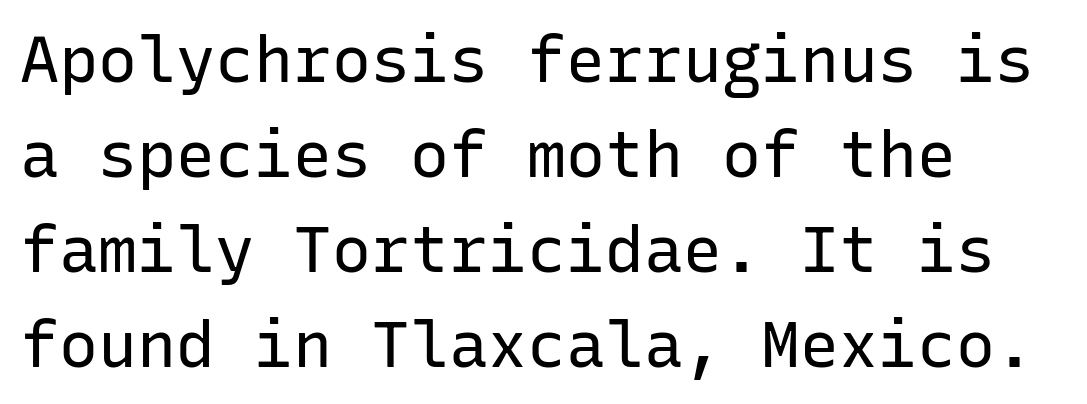
Reading down the block, your eye returns to a fixed left position each line. Lines of text with bare space underneath. Every character sits straight up, as roman type does. Weight: not bold — regular or lighter.
